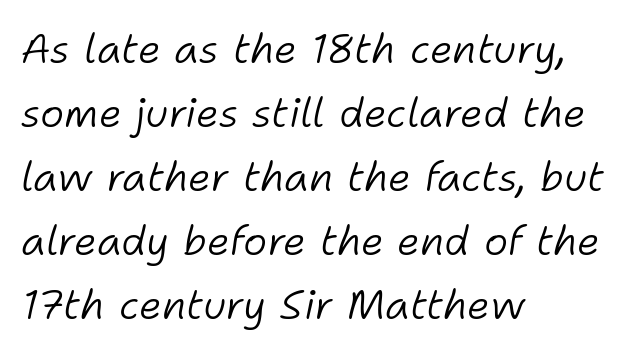
{"italic": "yes", "lean": "right", "slant_degrees": 11, "bold": "no", "weight": "light", "width": "normal", "stroke_contrast": "low", "x_height": "medium", "monospaced": "no", "underline": "no", "align": "left", "line_spacing": "normal", "line_spacing_ratio": 1.56, "letter_spacing": "normal", "letter_spacing_em": 0.0, "glyph_px": 41}
